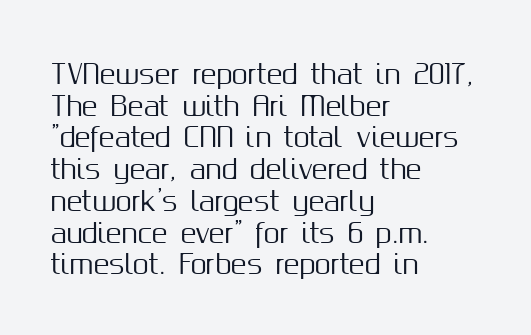
{"italic": "no", "underline": "no", "align": "left", "line_spacing_ratio": 1.22, "letter_spacing": "normal", "letter_spacing_em": 0.0, "glyph_px": 26}
